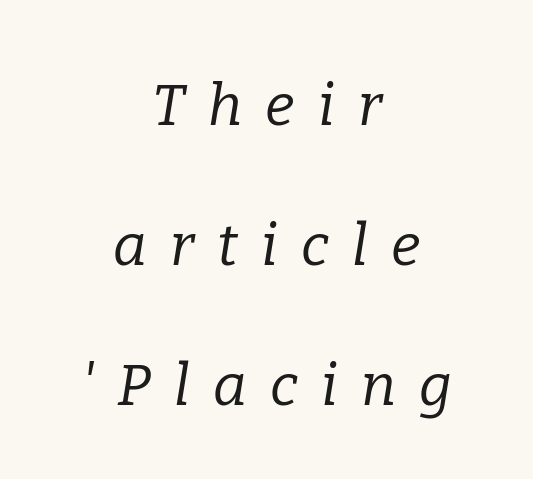
Q: Is the text bold? A: No.
Q: Is the text italic (slanted)? A: Yes, it leans right by about 9 degrees.
Q: Is the typeface a serif or a sans-serif typeface? A: Serif.
Q: Is the text underlined? A: No.
Q: How is the paragraph aligned? A: Centered.
Q: Is the spacing between letters normal or unusually wide? A: Unusually wide.
Q: Is the spacing between lines tight, normal or loose? A: Loose.
Q: Width (condensed, normal, or wide)? A: Normal.
Q: Stroke contrast? A: Low.
Q: x-height? A: Medium.
Q: Monospaced? A: No.
